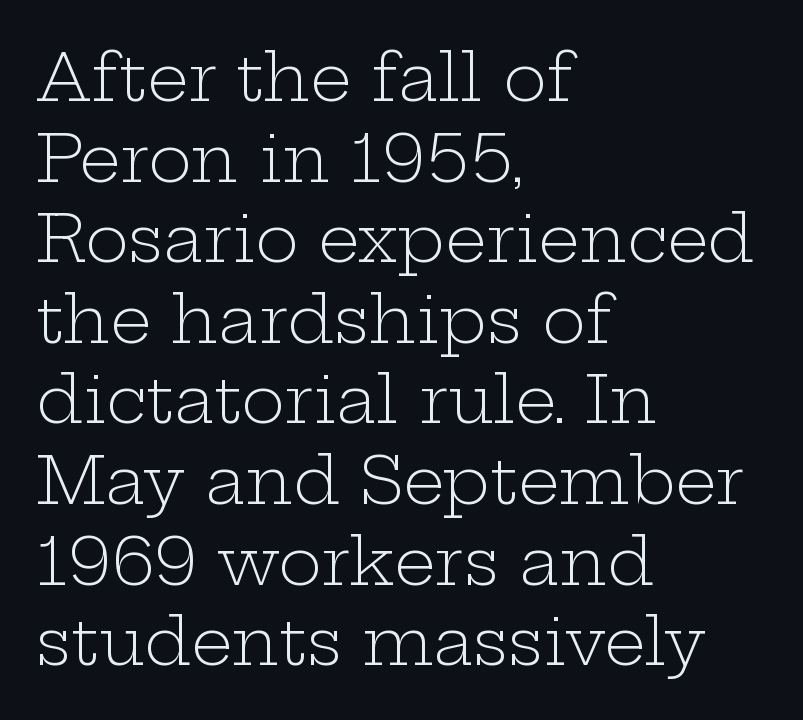
{"serif": "yes", "italic": "no", "bold": "no", "weight": "light", "width": "wide", "stroke_contrast": "low", "x_height": "medium", "monospaced": "no", "underline": "no", "align": "left", "line_spacing_ratio": 1.24, "letter_spacing": "normal", "letter_spacing_em": 0.0, "glyph_px": 65}
